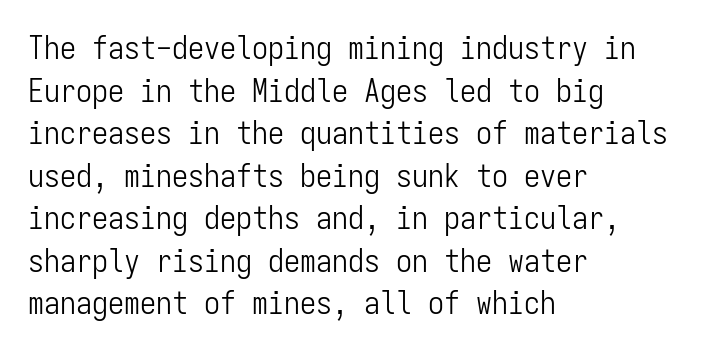
{"serif": "no", "italic": "no", "bold": "no", "weight": "light", "width": "condensed", "stroke_contrast": "low", "x_height": "medium", "monospaced": "yes", "underline": "no", "align": "left", "line_spacing": "normal", "line_spacing_ratio": 1.33, "letter_spacing": "normal", "letter_spacing_em": 0.0, "glyph_px": 32}
